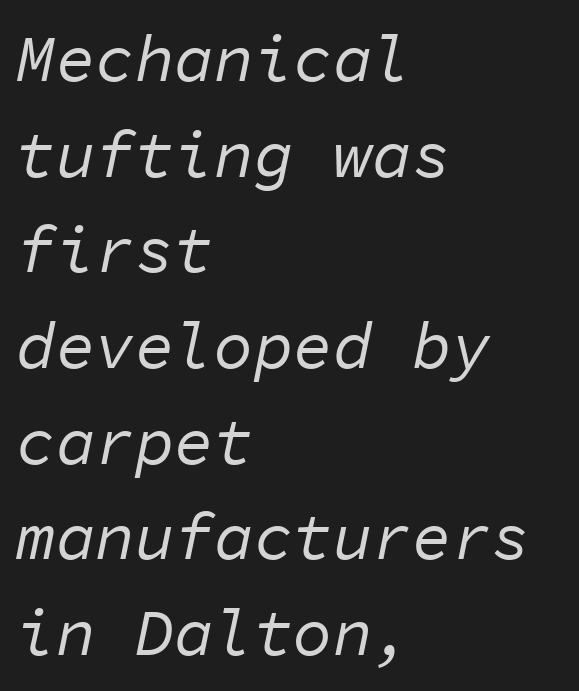
The image shows 66 px regular-weight type, italic (leaning right), monospaced; set left-aligned, normal line spacing (1.45x), normal letter spacing, not underlined; low stroke contrast and a medium x-height.
